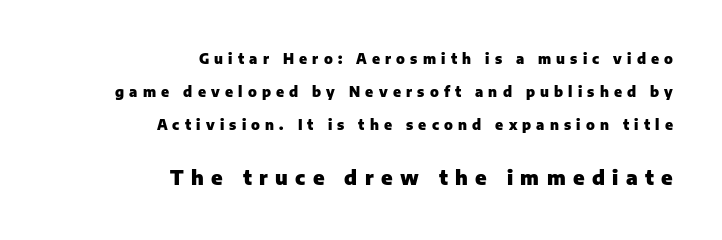
The image shows 20 px bold type, upright; set right-aligned, loose line spacing (2.36x), unusually wide letter spacing (+0.37 em), not underlined; the second (bottom) block is 1.43x larger.
